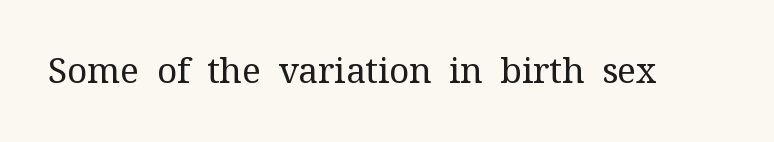
The image shows 35 px regular-weight serif type, upright; set normal letter spacing, not underlined; medium stroke contrast and a medium x-height.
